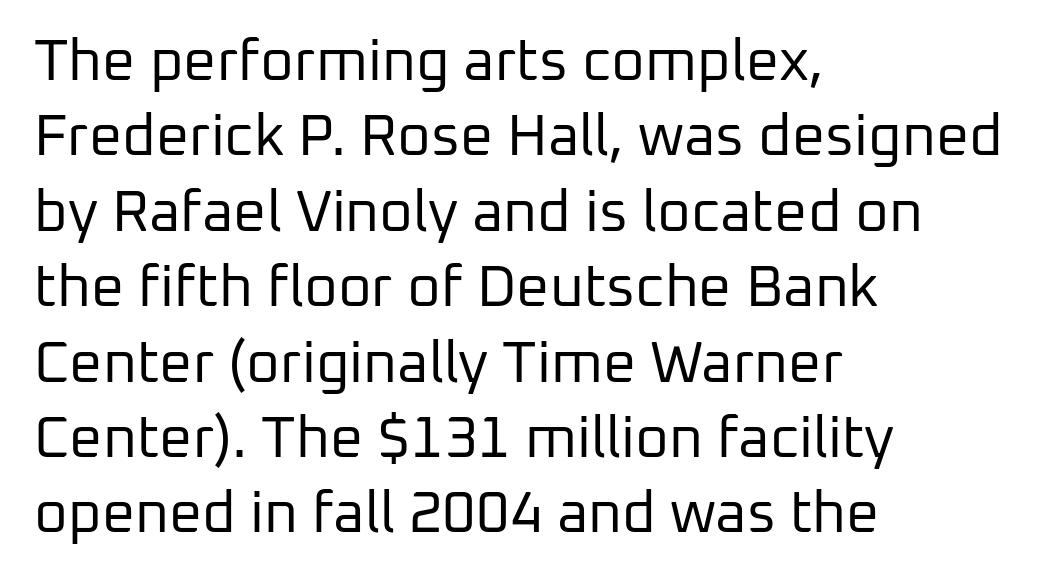
Q: Is the text bold? A: No.
Q: Is the text italic (slanted)? A: No, it is upright.
Q: Is the typeface a serif or a sans-serif typeface? A: Sans-serif.
Q: Is the text underlined? A: No.
Q: How is the paragraph aligned? A: Left-aligned.
Q: Is the spacing between letters normal or unusually wide? A: Normal.
Q: Is the spacing between lines tight, normal or loose? A: Normal.
Q: Width (condensed, normal, or wide)? A: Normal.
Q: Stroke contrast? A: Low.
Q: x-height? A: Medium.
Q: Monospaced? A: No.
